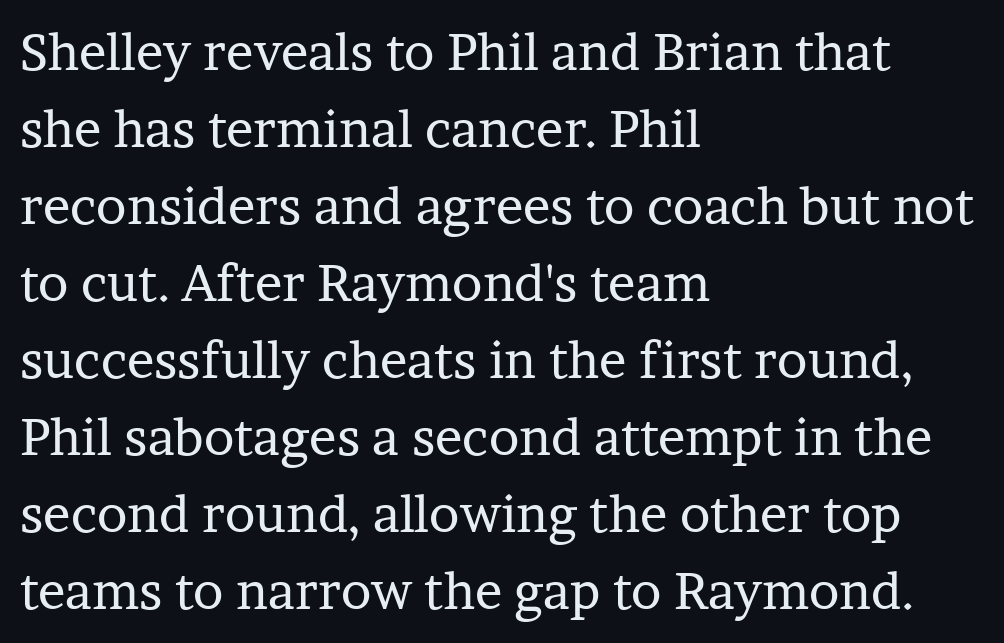
Each letter's strokes conclude with small projecting serifs. Quick note: interline space is typical. Each row of text sits above clean, open space. Compared with typical body copy, the letter spacing here is the same. Tall strokes in this sample are plumb rather than angled. The rag falls on the right side of this text block.
